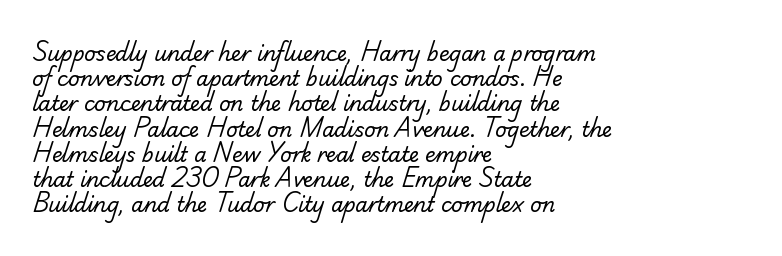
{"bold": "no", "underline": "no", "align": "left", "line_spacing": "normal", "line_spacing_ratio": 1.26, "letter_spacing": "normal", "letter_spacing_em": 0.0, "glyph_px": 20}
